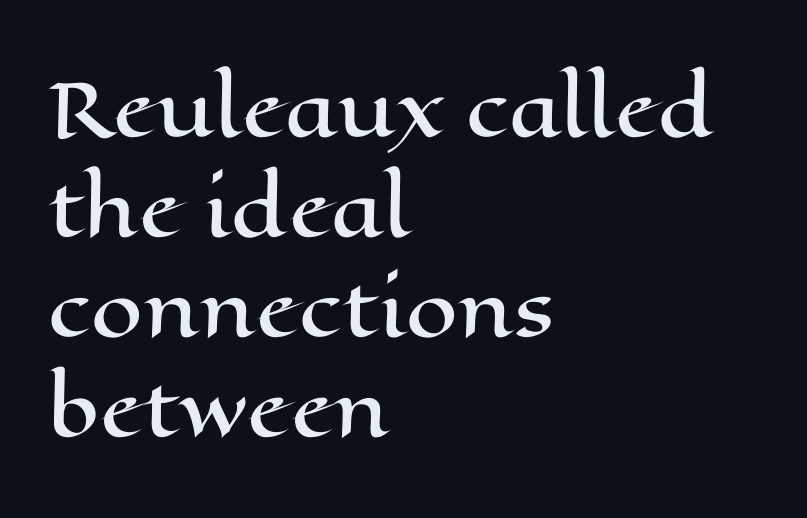
{"italic": "no", "width": "wide", "stroke_contrast": "high", "x_height": "medium", "monospaced": "no", "underline": "no", "align": "left", "line_spacing": "normal", "line_spacing_ratio": 1.35, "letter_spacing": "normal", "letter_spacing_em": 0.0, "glyph_px": 74}
